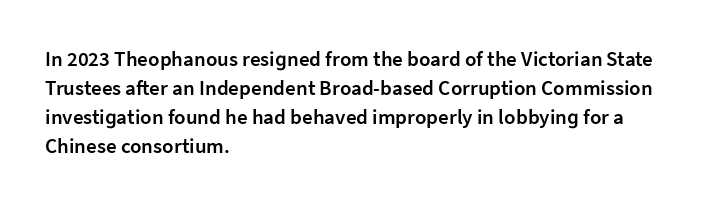
Q: Is the text bold? A: Semi-bold.
Q: Is the text italic (slanted)? A: No, it is upright.
Q: Is the text underlined? A: No.
Q: How is the paragraph aligned? A: Left-aligned.
Q: Is the spacing between letters normal or unusually wide? A: Normal.
Q: Is the spacing between lines tight, normal or loose? A: Normal.
